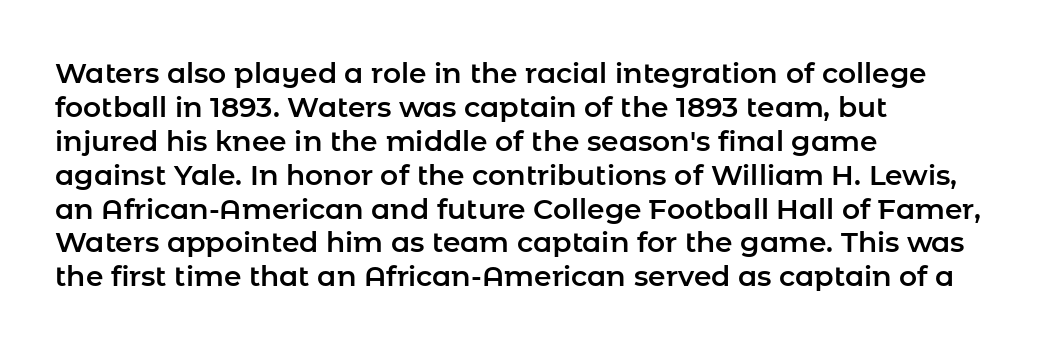
The image shows 28 px sans-serif type, upright; set left-aligned, line spacing 1.21x, normal letter spacing, not underlined; low stroke contrast and a medium x-height.
